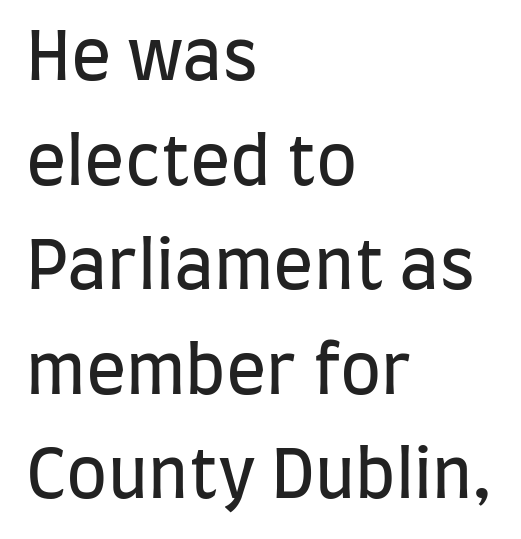
The image shows 67 px regular-weight, condensed sans-serif type, upright; set left-aligned, normal line spacing (1.56x), normal letter spacing, not underlined; low stroke contrast and a large x-height.
